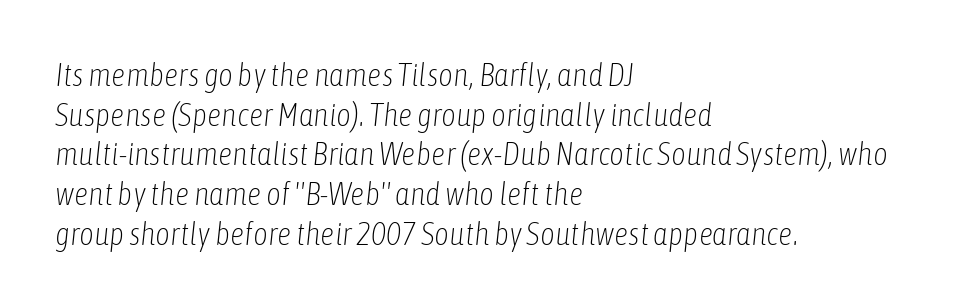
Q: Is the text bold? A: No.
Q: Is the text italic (slanted)? A: Yes, it leans right by about 6 degrees.
Q: Is the text underlined? A: No.
Q: How is the paragraph aligned? A: Left-aligned.
Q: Is the spacing between letters normal or unusually wide? A: Normal.
Q: Width (condensed, normal, or wide)? A: Condensed.
Q: Stroke contrast? A: Low.
Q: x-height? A: Medium.
Q: Monospaced? A: No.
